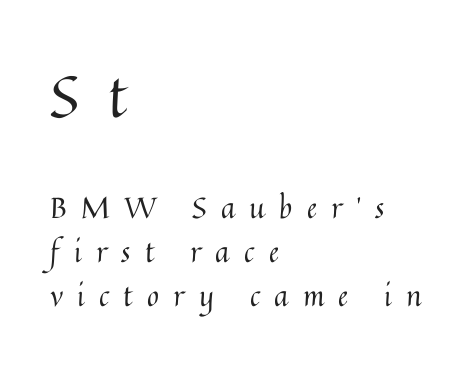
{"bold": "no", "weight": "regular", "width": "normal", "stroke_contrast": "medium", "x_height": "medium", "monospaced": "no", "underline": "no", "align": "left", "line_spacing": "normal", "line_spacing_ratio": 1.51, "letter_spacing": "wide", "letter_spacing_em": 0.49, "larger_block": "first", "size_ratio": 2.0, "glyph_px": 58}
